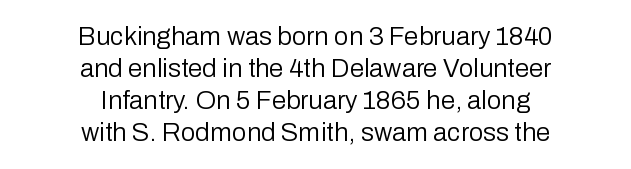
Q: Is the text bold? A: No.
Q: Is the text italic (slanted)? A: No, it is upright.
Q: Is the text underlined? A: No.
Q: How is the paragraph aligned? A: Centered.
Q: Is the spacing between letters normal or unusually wide? A: Normal.
